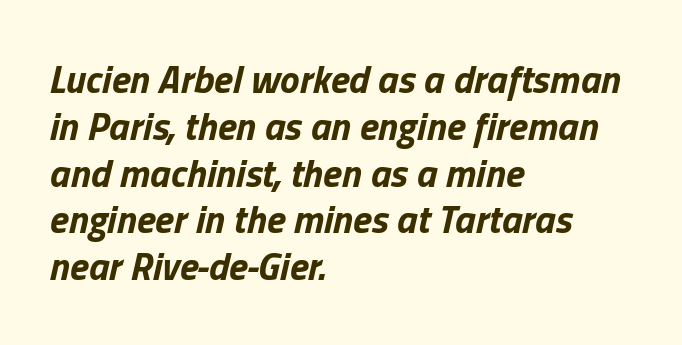
Q: Is the text bold? A: Yes.
Q: Is the text italic (slanted)? A: Yes, it leans right by about 13 degrees.
Q: Is the text underlined? A: No.
Q: How is the paragraph aligned? A: Left-aligned.
Q: Is the spacing between letters normal or unusually wide? A: Normal.
Q: Width (condensed, normal, or wide)? A: Normal.
Q: Stroke contrast? A: Low.
Q: x-height? A: Medium.
Q: Monospaced? A: No.
